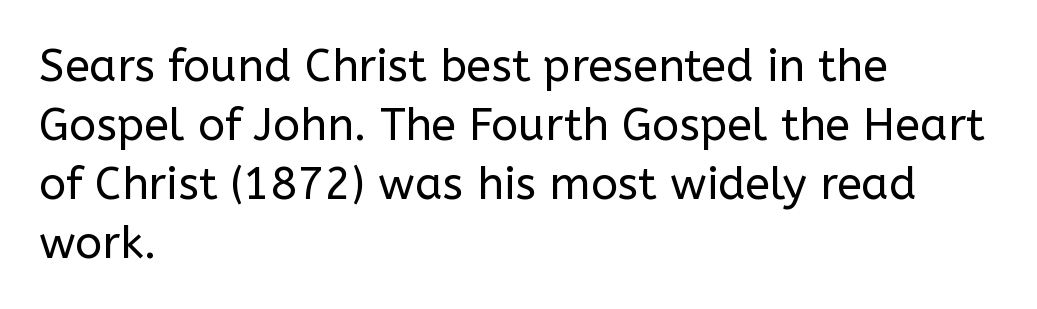
Q: Is the text bold? A: No.
Q: Is the text italic (slanted)? A: No, it is upright.
Q: Is the typeface a serif or a sans-serif typeface? A: Sans-serif.
Q: Is the text underlined? A: No.
Q: How is the paragraph aligned? A: Left-aligned.
Q: Is the spacing between letters normal or unusually wide? A: Normal.
Q: Is the spacing between lines tight, normal or loose? A: Normal.
Q: Width (condensed, normal, or wide)? A: Normal.
Q: Stroke contrast? A: Low.
Q: x-height? A: Medium.
Q: Monospaced? A: No.
